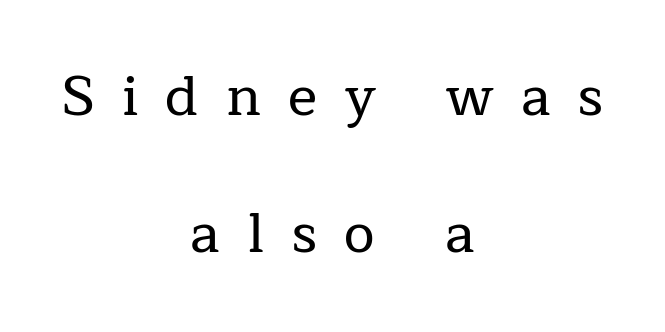
{"serif": "yes", "italic": "no", "width": "normal", "stroke_contrast": "low", "x_height": "medium", "monospaced": "no", "underline": "no", "align": "center", "line_spacing": "loose", "line_spacing_ratio": 2.5, "letter_spacing": "wide", "letter_spacing_em": 0.5, "glyph_px": 55}
